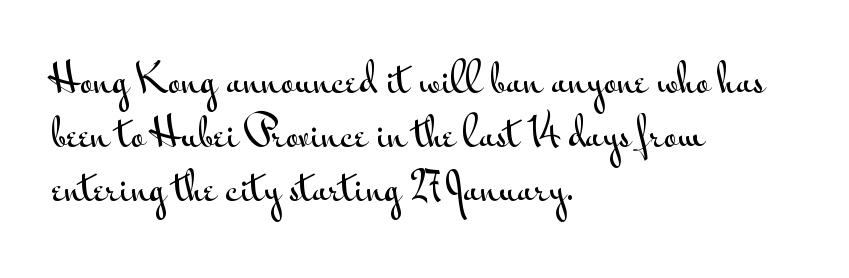
The image shows 37 px wide sans-serif type; set left-aligned, normal line spacing (1.46x), normal letter spacing, not underlined; medium stroke contrast and a small x-height.
